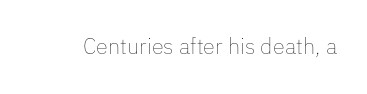
The space directly below the letters is spotless. Quick note: not italic, upright. The line texture is even and compact thanks to regular tracking. These glyphs show unthickened strokes, regular width or finer.
